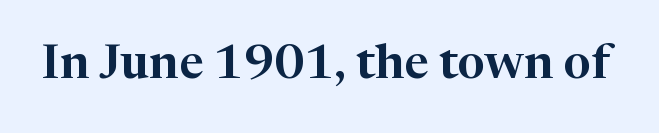
{"serif": "yes", "italic": "no", "width": "normal", "stroke_contrast": "high", "x_height": "medium", "monospaced": "no", "underline": "no", "letter_spacing": "normal", "letter_spacing_em": 0.0, "glyph_px": 48}
